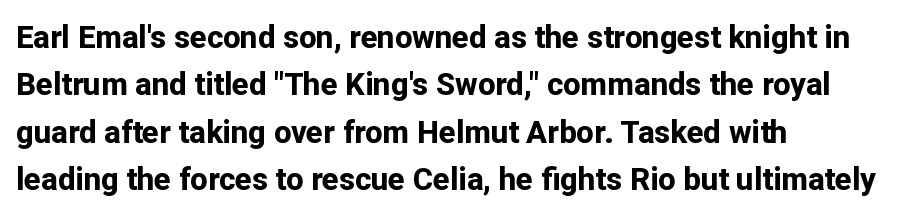
Q: Is the text bold? A: Yes.
Q: Is the text italic (slanted)? A: No, it is upright.
Q: Is the typeface a serif or a sans-serif typeface? A: Sans-serif.
Q: Is the text underlined? A: No.
Q: How is the paragraph aligned? A: Left-aligned.
Q: Is the spacing between letters normal or unusually wide? A: Normal.
Q: Is the spacing between lines tight, normal or loose? A: Normal.
Q: Width (condensed, normal, or wide)? A: Normal.
Q: Stroke contrast? A: Low.
Q: x-height? A: Medium.
Q: Monospaced? A: No.
